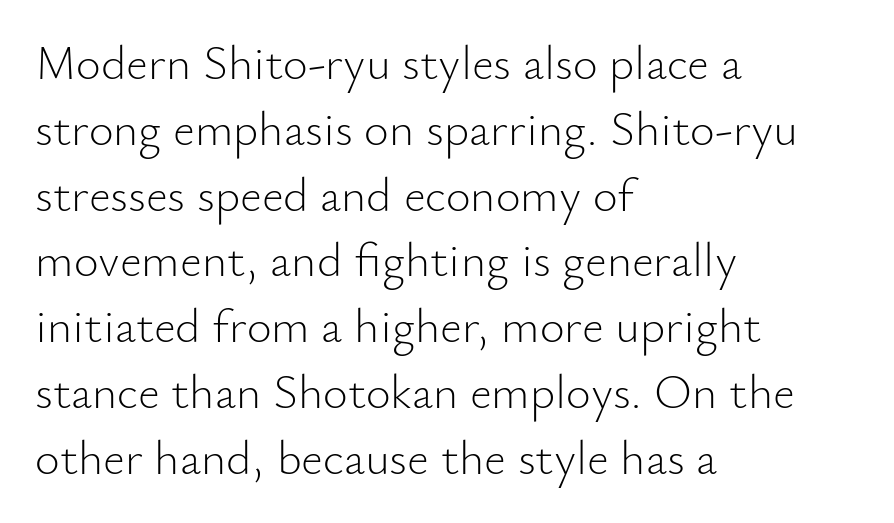
Q: Is the text bold? A: No.
Q: Is the text italic (slanted)? A: No, it is upright.
Q: Is the typeface a serif or a sans-serif typeface? A: Sans-serif.
Q: Is the text underlined? A: No.
Q: How is the paragraph aligned? A: Left-aligned.
Q: Is the spacing between letters normal or unusually wide? A: Normal.
Q: Is the spacing between lines tight, normal or loose? A: Normal.
Q: Width (condensed, normal, or wide)? A: Normal.
Q: Stroke contrast? A: Low.
Q: x-height? A: Small.
Q: Monospaced? A: No.
